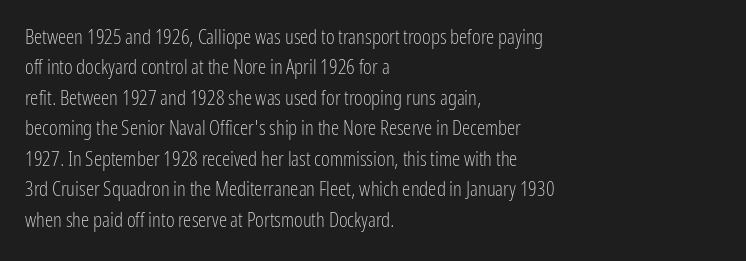
Letter spacing: default. Ink coverage per letter is moderate at most. The rag falls on the right side of this text block. Descenders are the only things crossing below the line. This block has exactly the height ordinary leading produces. This is the regular roman posture of the typeface.
